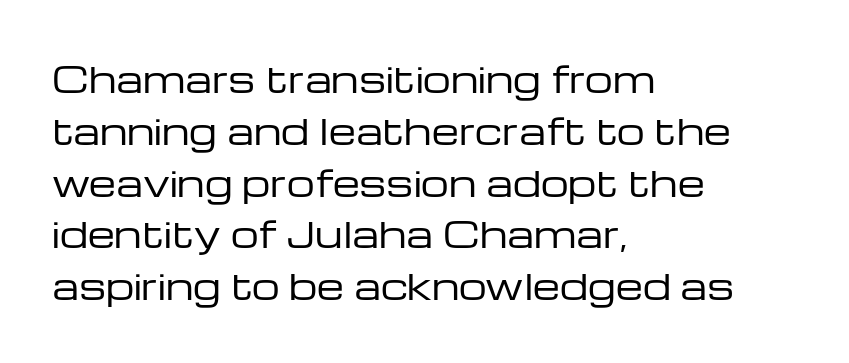
{"serif": "no", "italic": "no", "bold": "no", "weight": "regular", "width": "wide", "stroke_contrast": "low", "x_height": "medium", "monospaced": "no", "underline": "no", "align": "left", "line_spacing": "normal", "line_spacing_ratio": 1.48, "letter_spacing": "normal", "letter_spacing_em": 0.0, "glyph_px": 35}
